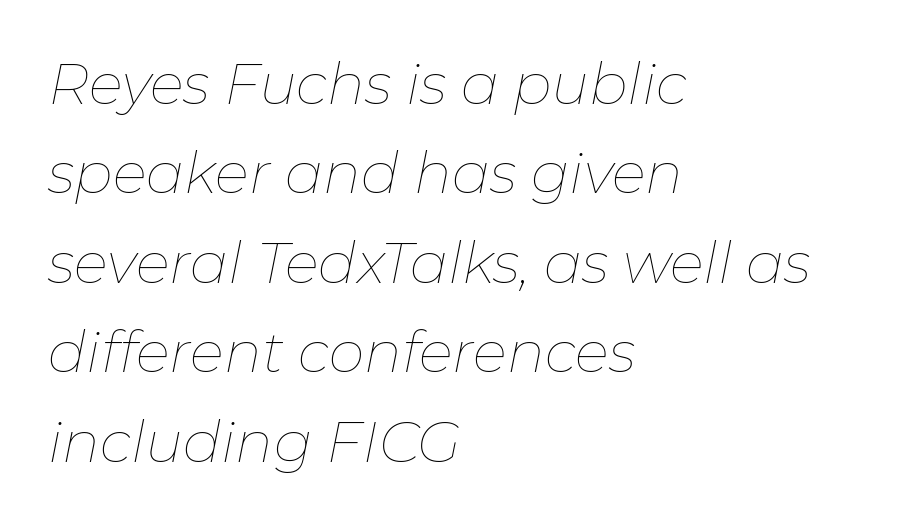
The letters advance in unequal steps, a hallmark of proportional type. Is the type slanted? Yes — the strokes lean at a clear angle. Words appear dense and cohesive because spacing is normal. Leading matches the norm, producing a regular column.
